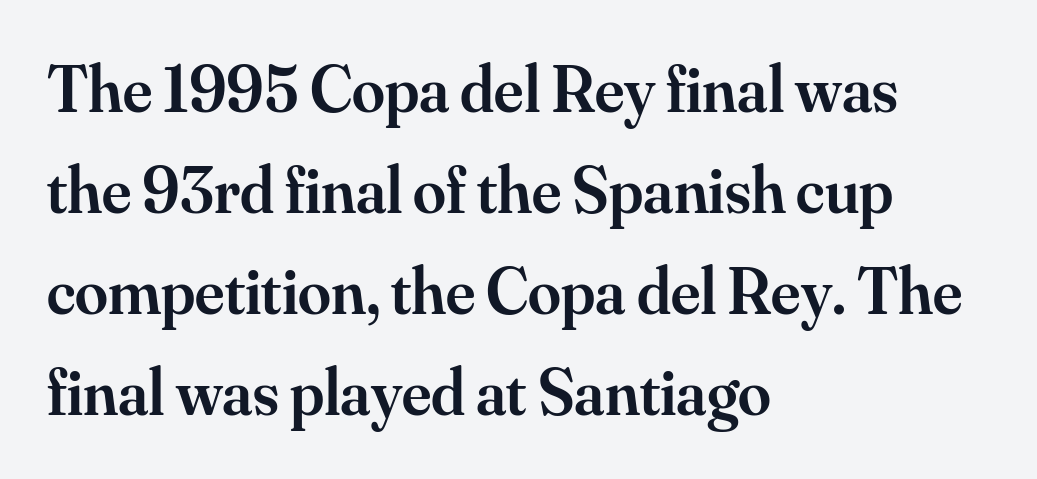
Each word holds together tightly as a unit, with standard inter-letter gaps. These lines carry some extra weight — a demibold, not a full bold. The type family on display is of the serif kind. What's the leading like? Ordinary, nothing unusual. Only glyphs here, with clear space below each row.
